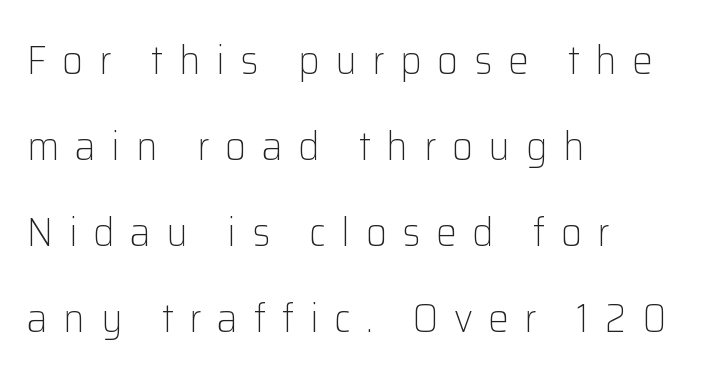
Is the letter spacing exaggerated? Yes — the characters are pushed far apart. Each letter's strokes conclude bluntly, with no projecting serifs. The setting favours the left margin, as ordinary paragraphs usually do. Only glyphs here, with clear space below each row. The letters advance in unequal steps, a hallmark of proportional type. Posture: upright roman.
